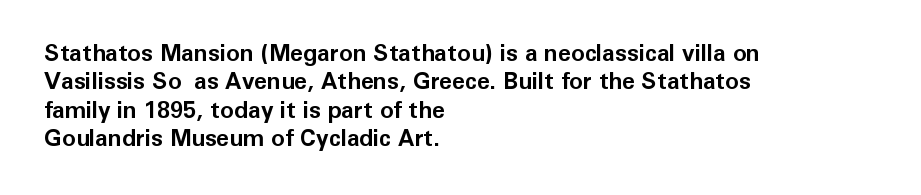
{"italic": "no", "bold": "yes", "underline": "no", "align": "left", "line_spacing_ratio": 1.23, "letter_spacing": "normal", "letter_spacing_em": 0.0, "glyph_px": 23}
